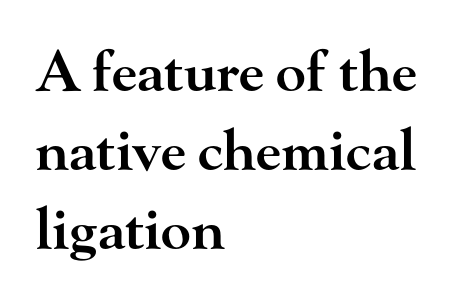
Q: Is the text bold? A: Semi-bold.
Q: Is the text italic (slanted)? A: No, it is upright.
Q: Is the typeface a serif or a sans-serif typeface? A: Serif.
Q: Is the text underlined? A: No.
Q: How is the paragraph aligned? A: Left-aligned.
Q: Is the spacing between letters normal or unusually wide? A: Normal.
Q: Is the spacing between lines tight, normal or loose? A: Normal.
Q: Width (condensed, normal, or wide)? A: Wide.
Q: Stroke contrast? A: High.
Q: x-height? A: Small.
Q: Monospaced? A: No.
